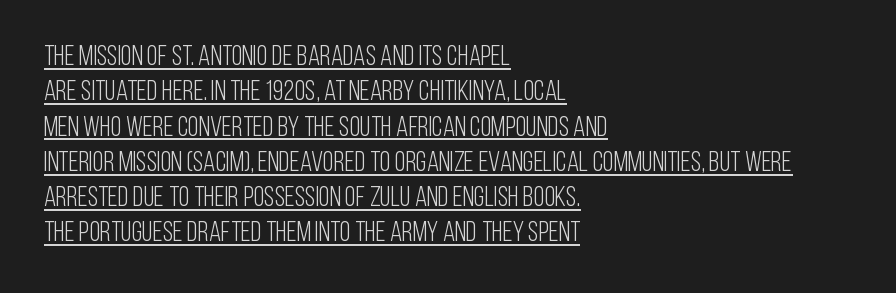
Does the type have serifs? No, each stem ends abruptly. The letters advance in unequal steps, a hallmark of proportional type. Nothing unusual about the tracking: characters are spaced as the font intends. These characters rest on top of a visible drawn line.
